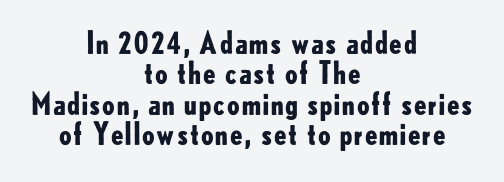
{"serif": "no", "italic": "no", "bold": "yes", "weight": "bold", "width": "normal", "stroke_contrast": "low", "x_height": "small", "monospaced": "no", "underline": "no", "align": "center", "line_spacing": "tight", "line_spacing_ratio": 1.01, "letter_spacing": "normal", "letter_spacing_em": 0.0, "glyph_px": 30}
